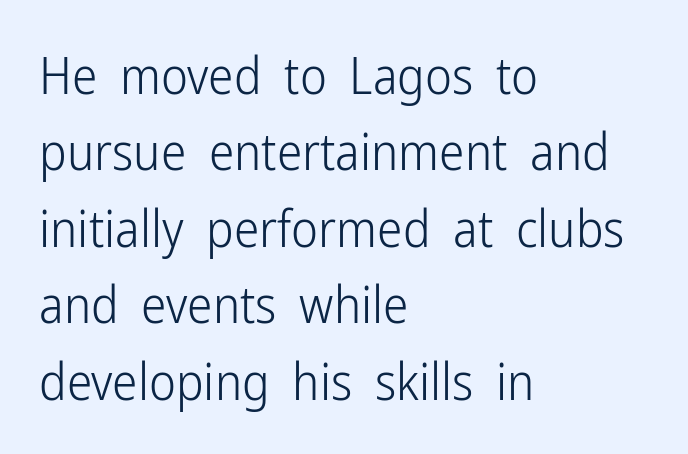
{"serif": "no", "italic": "no", "bold": "no", "weight": "light", "width": "condensed", "stroke_contrast": "low", "x_height": "medium", "monospaced": "no", "underline": "no", "align": "left", "line_spacing": "normal", "line_spacing_ratio": 1.5, "letter_spacing": "normal", "letter_spacing_em": 0.0, "glyph_px": 51}
